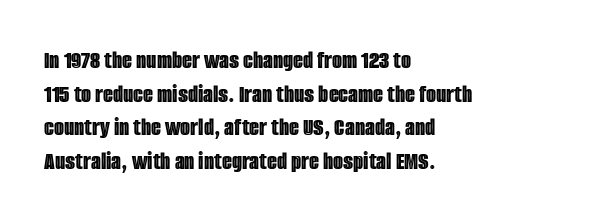
The zone under the glyphs is completely vacant. Line starts are locked; line ends wander. Look at the tracking — it's just the regular setting, nothing added. Horizontal bands of white between lines are of average thickness.
